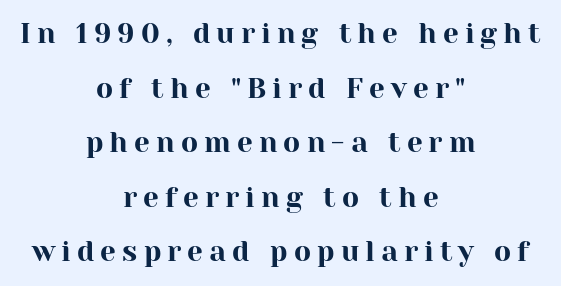
Typographically, this falls in the serif category. Short and long lines alike share a common midpoint. The area under the type is left untouched. Vertical spacing — loose.
